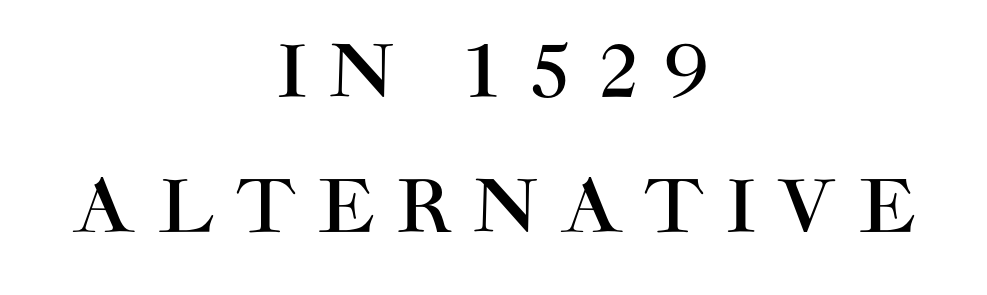
Here the glyphs are tracked loosely, breaking word shapes into spaced letters. The axis of the letterforms is exactly vertical. Unlike a traditional serif, this face leaves its strokes unadorned. Think of a printed novel: that variable character pitch is what you see here.
